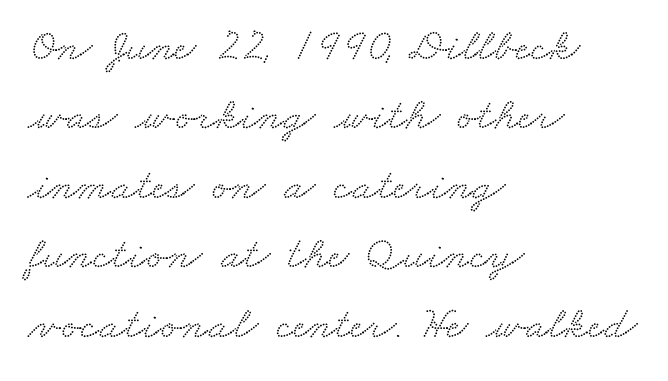
In terms of leading, this rendering sits right in the middle. Each line starts at the same left margin while the right side varies. The face used here is proportionally spaced, like ordinary book or web type. Is this a sans? No — the strokes have serifs. Between one letter and the next there's only the usual sliver of space.
